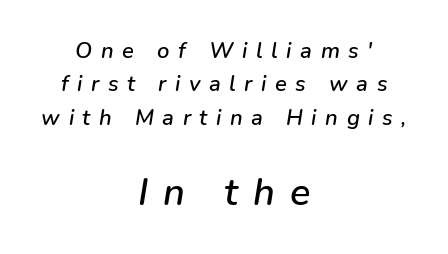
This sample uses expanded letter spacing, leaving extra air between glyphs. These lines were composed using italics. The glyphs are unaccompanied by any horizontal stroke below them. The passage is arranged like a title page — every line centered.
